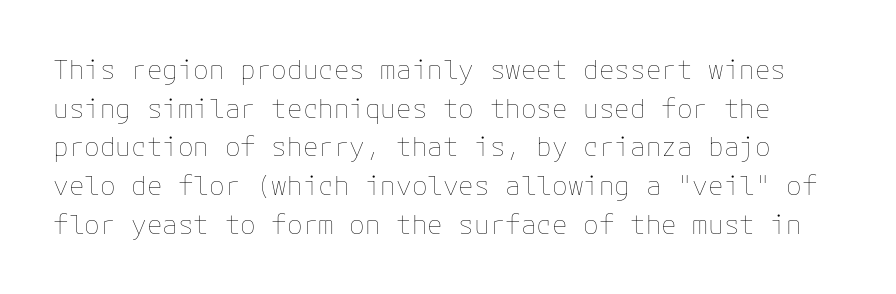
The image shows 26 px text type, upright; set normal line spacing (1.49x), normal letter spacing, not underlined.
